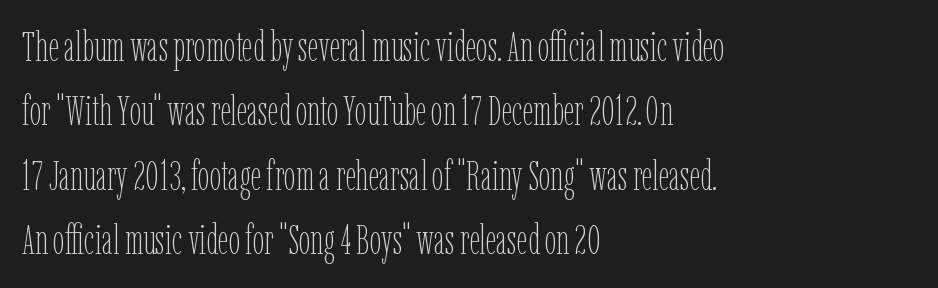
In CSS terms this would be text-align: left. The lettering stays uniformly vertical, giving the passage a roman look. Tracking value appears to be zero — textbook default spacing. Looks like regular typesetting: each glyph gets only the width it needs. Stems here are at most as thick as an everyday book face. The lines sit at an ordinary, default distance from one another.
